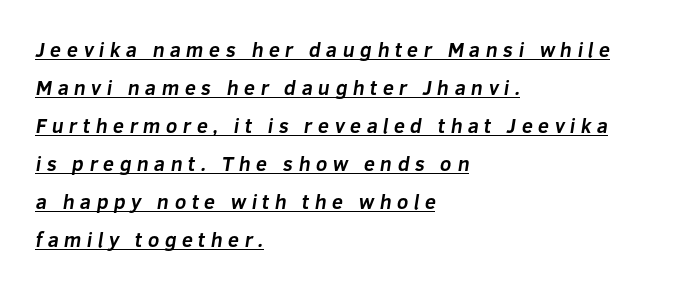
The lines are spread far apart with generous leading. A classic flush-left, rag-right setting is used for this passage. The words here are underlined. Letter spacing: wide. These words are printed bold, with thick strokes throughout.
